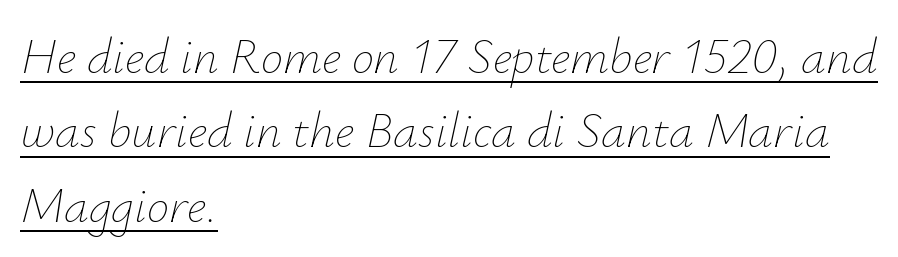
The image shows 50 px thin type, italic (leaning right); set left-aligned, normal line spacing (1.49x), normal letter spacing, underlined; low stroke contrast and a small x-height.
